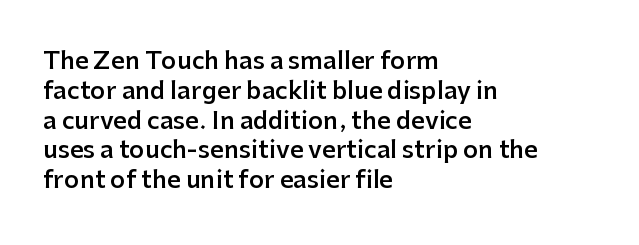
{"italic": "no", "bold": "semi", "underline": "no", "align": "left", "line_spacing_ratio": 1.24, "letter_spacing": "normal", "letter_spacing_em": 0.0, "glyph_px": 24}
